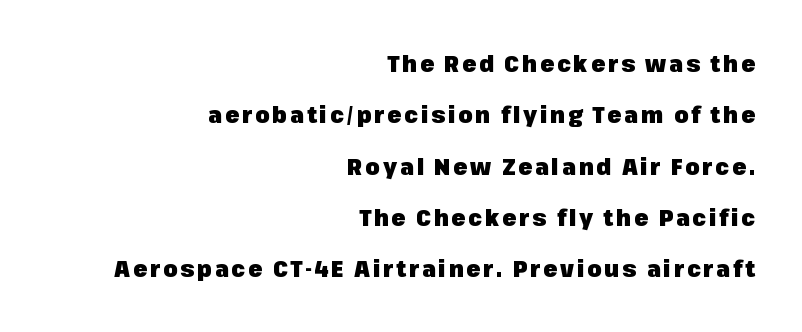
{"italic": "no", "bold": "yes", "underline": "no", "align": "right", "line_spacing": "loose", "line_spacing_ratio": 2.23, "glyph_px": 23}
